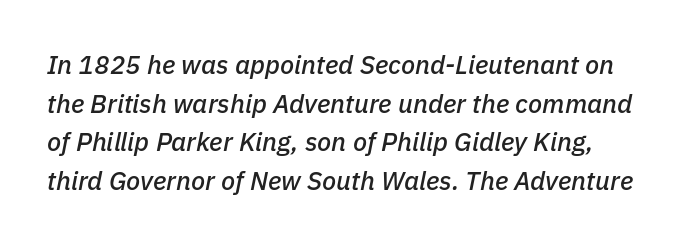
{"italic": "yes", "lean": "right", "slant_degrees": 11, "underline": "no", "line_spacing": "normal", "line_spacing_ratio": 1.49, "letter_spacing": "normal", "letter_spacing_em": 0.0, "glyph_px": 26}
